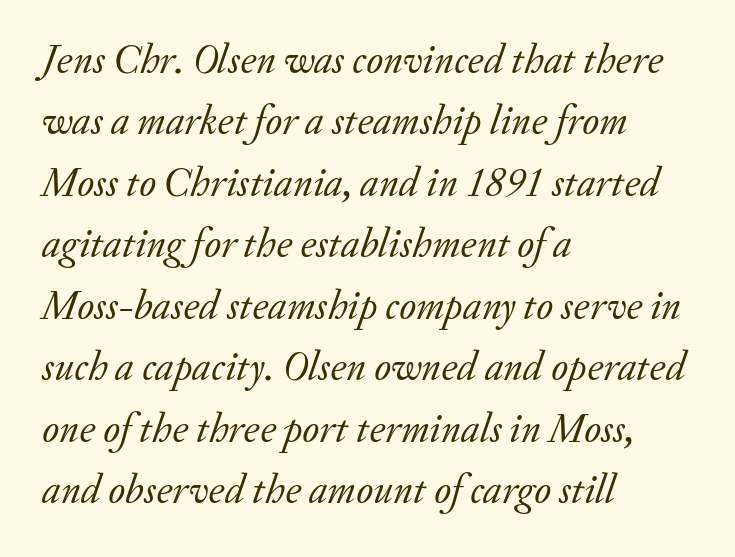
Note: serifs present on the glyphs. Each word holds together tightly as a unit, with standard inter-letter gaps. Looks like regular typesetting: each glyph gets only the width it needs. The gap between lines stays unmarked. Quick note: interline space is typical.
